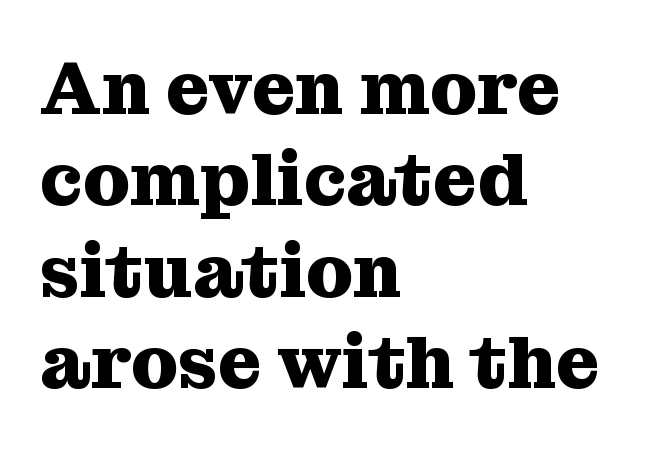
{"serif": "yes", "italic": "no", "bold": "yes", "weight": "heavy", "width": "normal", "stroke_contrast": "medium", "x_height": "medium", "monospaced": "no", "underline": "no", "align": "left", "line_spacing_ratio": 1.22, "letter_spacing": "normal", "letter_spacing_em": 0.0, "glyph_px": 75}
